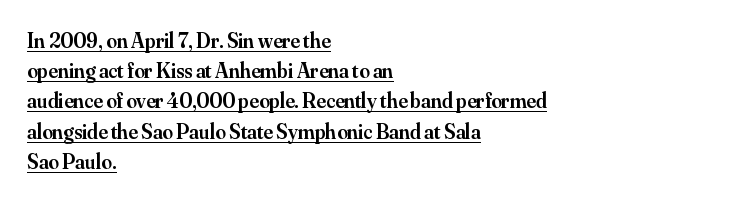
{"italic": "no", "bold": "semi", "underline": "yes", "align": "left", "line_spacing": "normal", "line_spacing_ratio": 1.44, "letter_spacing": "normal", "letter_spacing_em": 0.0, "glyph_px": 21}
